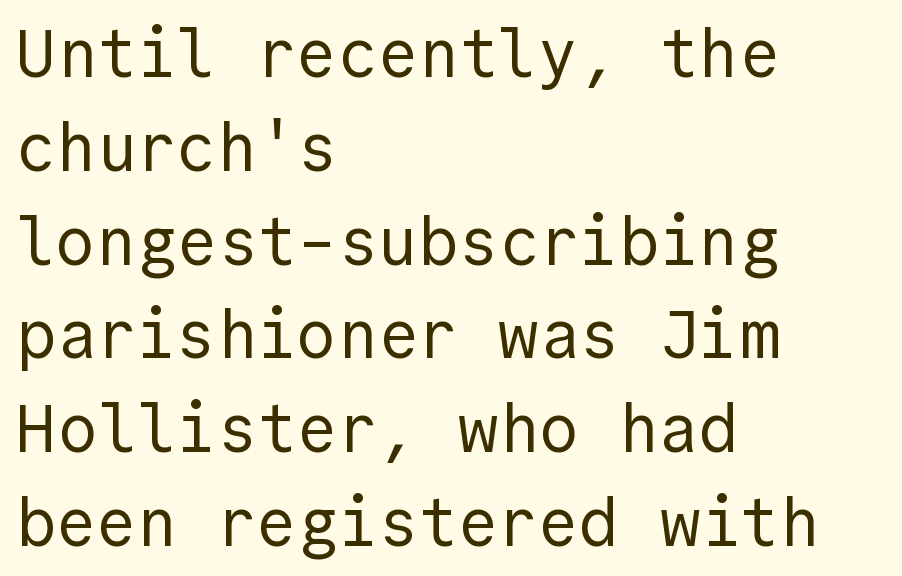
The image shows 67 px regular-weight sans-serif type, upright; set left-aligned, normal line spacing (1.4x), normal letter spacing, not underlined; a medium x-height.
